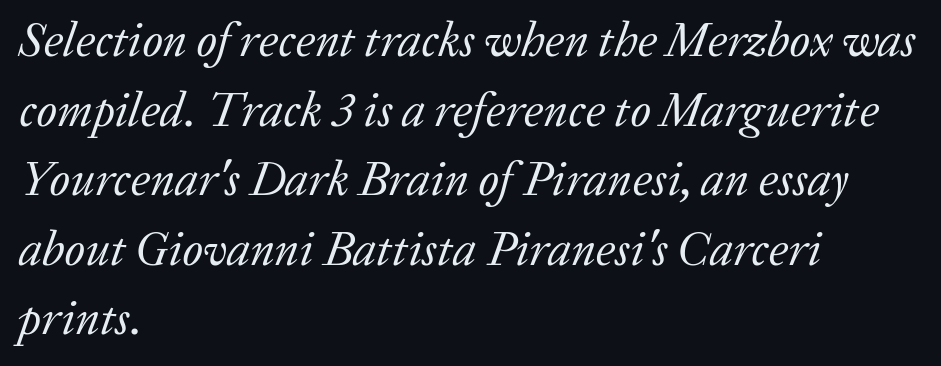
{"serif": "yes", "italic": "yes", "lean": "right", "slant_degrees": 20, "bold": "no", "weight": "regular", "width": "normal", "stroke_contrast": "low", "x_height": "medium", "monospaced": "no", "underline": "no", "align": "left", "line_spacing": "normal", "line_spacing_ratio": 1.45, "letter_spacing": "normal", "letter_spacing_em": 0.0, "glyph_px": 48}
